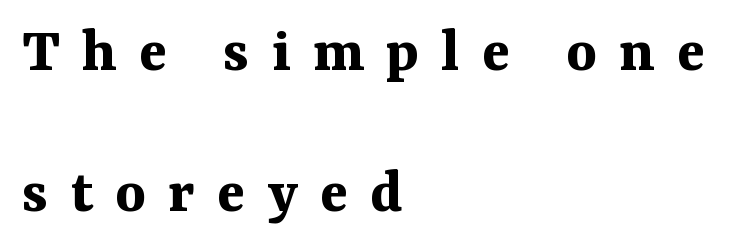
{"serif": "yes", "italic": "no", "bold": "yes", "weight": "bold", "width": "normal", "stroke_contrast": "medium", "x_height": "medium", "monospaced": "no", "underline": "no", "align": "left", "line_spacing": "loose", "line_spacing_ratio": 2.17, "letter_spacing": "wide", "letter_spacing_em": 0.34, "glyph_px": 65}
